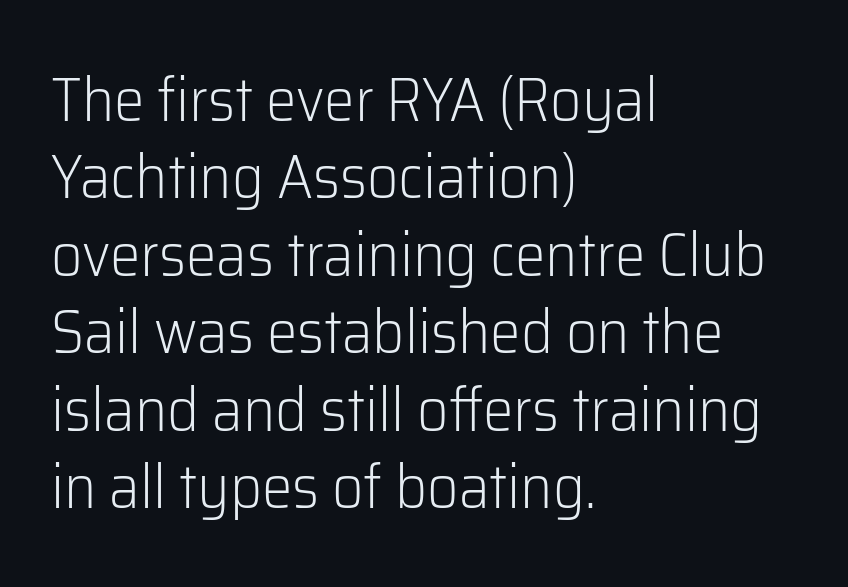
{"serif": "no", "italic": "no", "bold": "no", "weight": "light", "width": "normal", "stroke_contrast": "low", "x_height": "medium", "monospaced": "no", "underline": "no", "align": "left", "line_spacing": "normal", "line_spacing_ratio": 1.27, "letter_spacing": "normal", "letter_spacing_em": 0.0, "glyph_px": 61}
